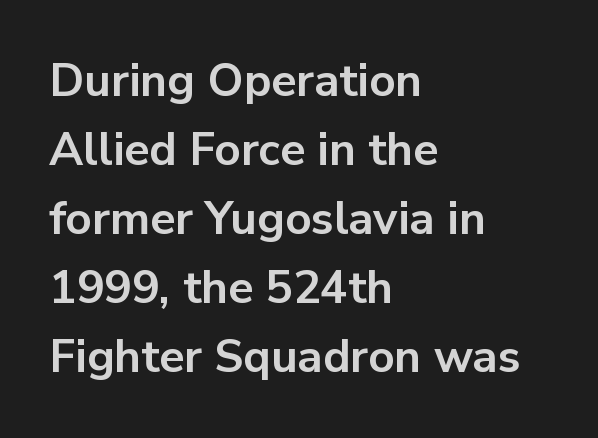
{"serif": "no", "italic": "no", "bold": "yes", "weight": "bold", "width": "normal", "stroke_contrast": "low", "x_height": "medium", "monospaced": "no", "underline": "no", "align": "left", "line_spacing": "normal", "line_spacing_ratio": 1.5, "letter_spacing": "normal", "letter_spacing_em": 0.0, "glyph_px": 46}
